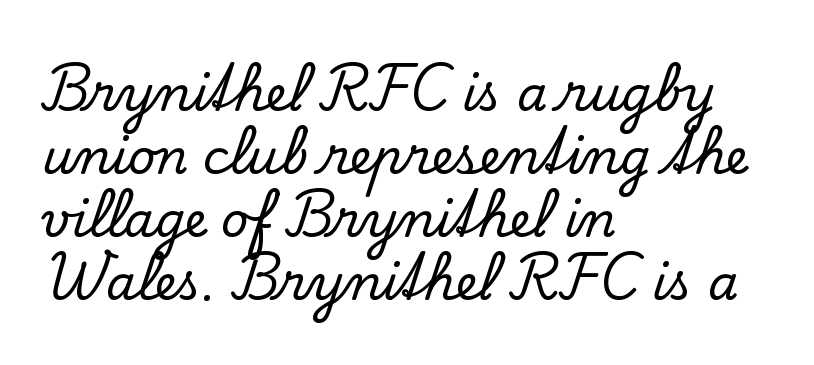
This sample has the flowing, uneven cadence of proportional lettering. The letterforms sit shoulder to shoulder at normal distance. Which margin do the lines hug? The left one — the right edge is uneven. Check where the strokes stop: tiny serifs finish them off.
